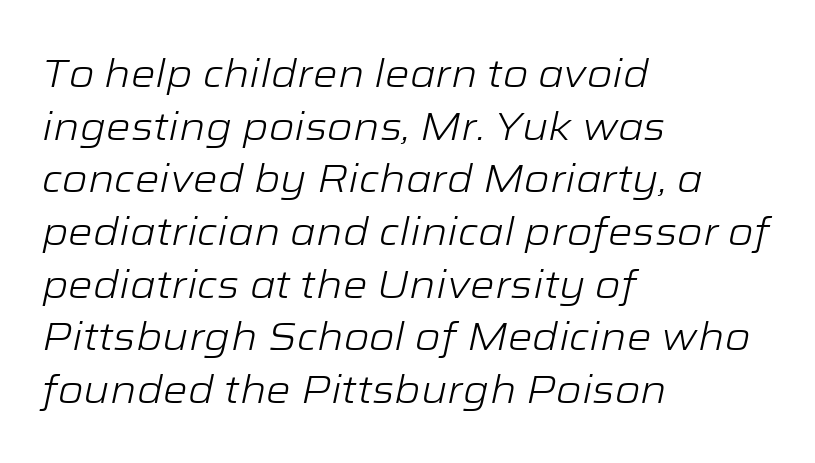
Letters rest on an invisible, unmarked baseline. If you drew a ruler down the left edge, every line would touch it. Regarding leading, the lines here are spaced in the standard way. Students, note that the glyphs here touch the page at normal intervals. This is not heavy type; no bold has been used.
